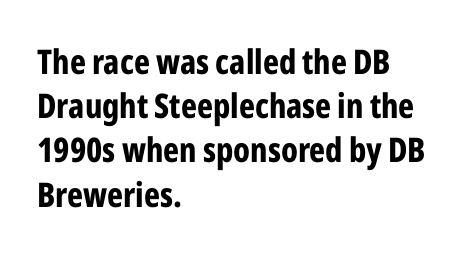
Q: Is the text bold? A: Yes.
Q: Is the text italic (slanted)? A: No, it is upright.
Q: Is the typeface a serif or a sans-serif typeface? A: Sans-serif.
Q: Is the text underlined? A: No.
Q: How is the paragraph aligned? A: Left-aligned.
Q: Is the spacing between letters normal or unusually wide? A: Normal.
Q: Is the spacing between lines tight, normal or loose? A: Normal.
Q: Width (condensed, normal, or wide)? A: Condensed.
Q: Stroke contrast? A: Low.
Q: x-height? A: Medium.
Q: Monospaced? A: No.
